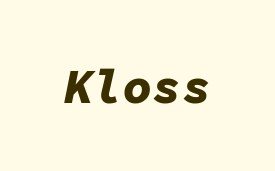
The image shows 49 px bold type, italic (leaning right), monospaced; set normal letter spacing, not underlined; low stroke contrast and a medium x-height.
